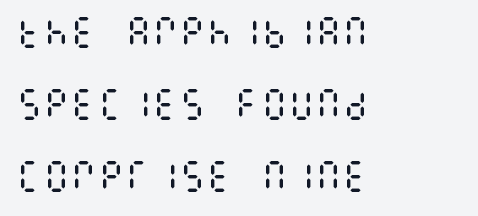
The image shows 34 px regular-weight, condensed type, upright; set left-aligned, loose line spacing (2.12x), normal letter spacing, not underlined; medium stroke contrast and a large x-height.
